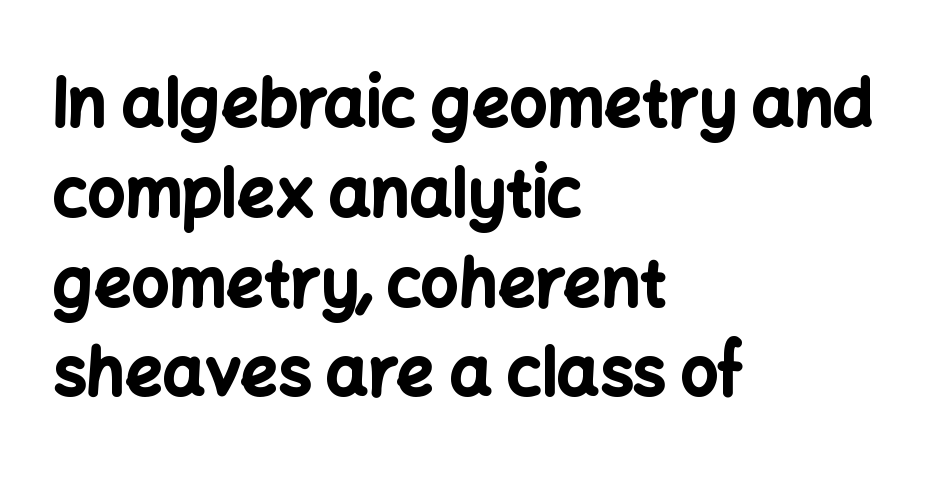
The image shows 66 px bold sans-serif type, upright; set left-aligned, normal line spacing (1.36x), normal letter spacing, not underlined; low stroke contrast and a medium x-height.
